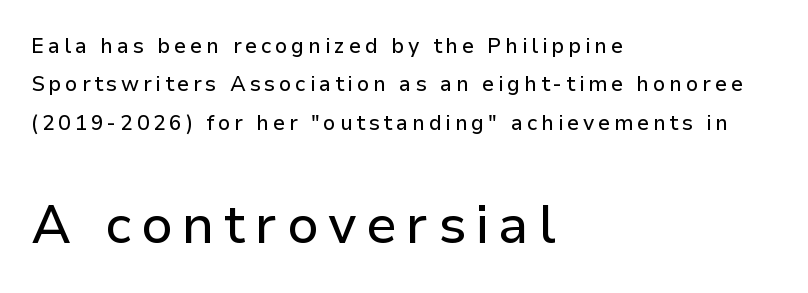
The image shows 53 px sans-serif type, upright; set left-aligned, line spacing 1.83x, not underlined; the second (bottom) block is 2.52x larger; low stroke contrast and a medium x-height.
